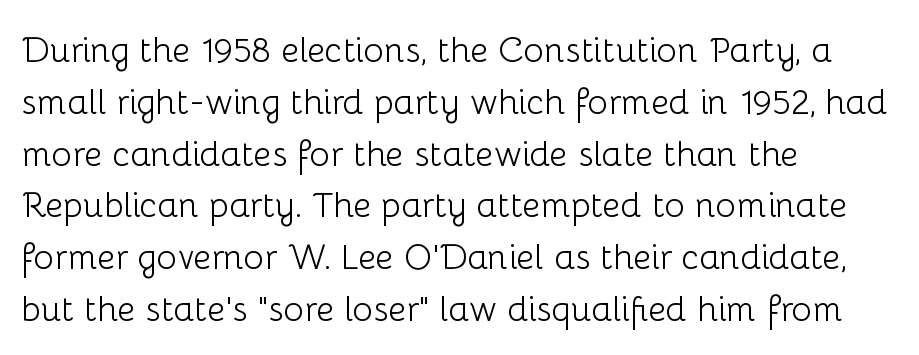
Q: Is the text bold? A: No.
Q: Is the text italic (slanted)? A: No, it is upright.
Q: Is the typeface a serif or a sans-serif typeface? A: Sans-serif.
Q: Is the text underlined? A: No.
Q: How is the paragraph aligned? A: Left-aligned.
Q: Is the spacing between letters normal or unusually wide? A: Normal.
Q: Is the spacing between lines tight, normal or loose? A: Normal.
Q: Width (condensed, normal, or wide)? A: Normal.
Q: Stroke contrast? A: Low.
Q: x-height? A: Medium.
Q: Monospaced? A: No.
